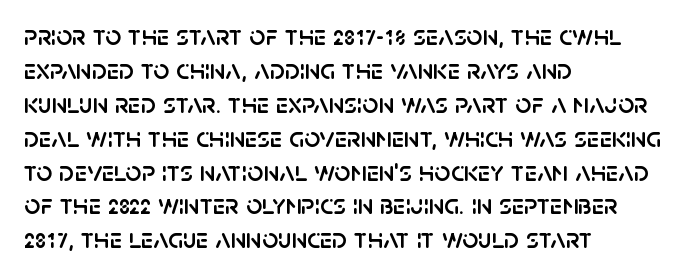
The foot of each line stays bare and open. You could not count columns in this text — the font is proportionally spaced. This sample uses plain, unmodified letter spacing. In CSS terms this would be text-align: left. A roman cut, with each character standing at attention.
